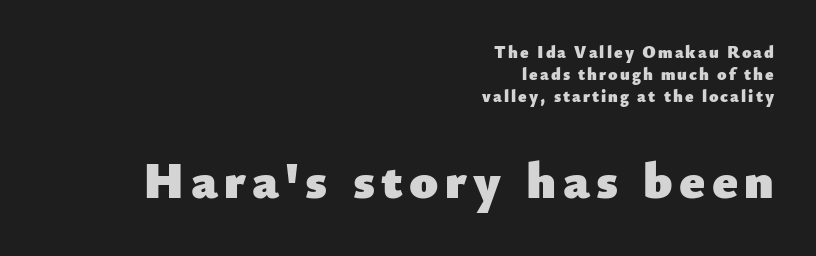
{"serif": "no", "italic": "no", "bold": "yes", "weight": "heavy", "width": "normal", "stroke_contrast": "low", "x_height": "small", "monospaced": "no", "underline": "no", "align": "right", "line_spacing": "normal", "line_spacing_ratio": 1.3, "larger_block": "second", "size_ratio": 3.06, "glyph_px": 52}
